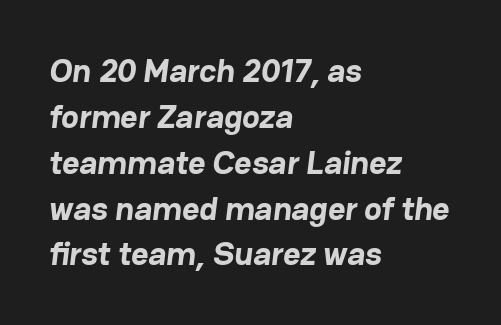
{"serif": "no", "bold": "yes", "weight": "bold", "width": "normal", "stroke_contrast": "low", "x_height": "medium", "monospaced": "no", "underline": "no", "align": "left", "line_spacing": "normal", "line_spacing_ratio": 1.39, "letter_spacing": "normal", "letter_spacing_em": 0.0, "glyph_px": 33}
